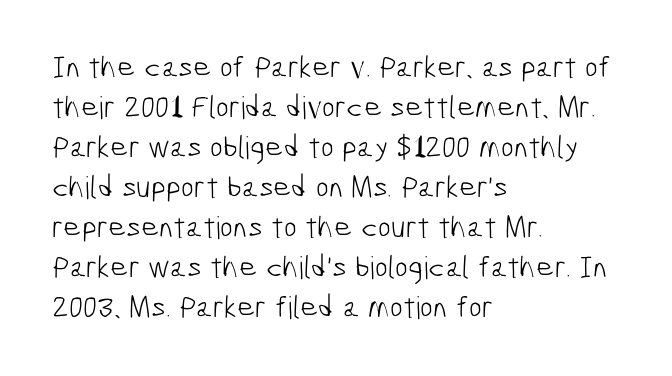
{"serif": "no", "bold": "no", "weight": "light", "width": "condensed", "stroke_contrast": "low", "x_height": "medium", "monospaced": "no", "underline": "no", "align": "left", "line_spacing": "normal", "line_spacing_ratio": 1.29, "letter_spacing": "normal", "letter_spacing_em": 0.0, "glyph_px": 31}
